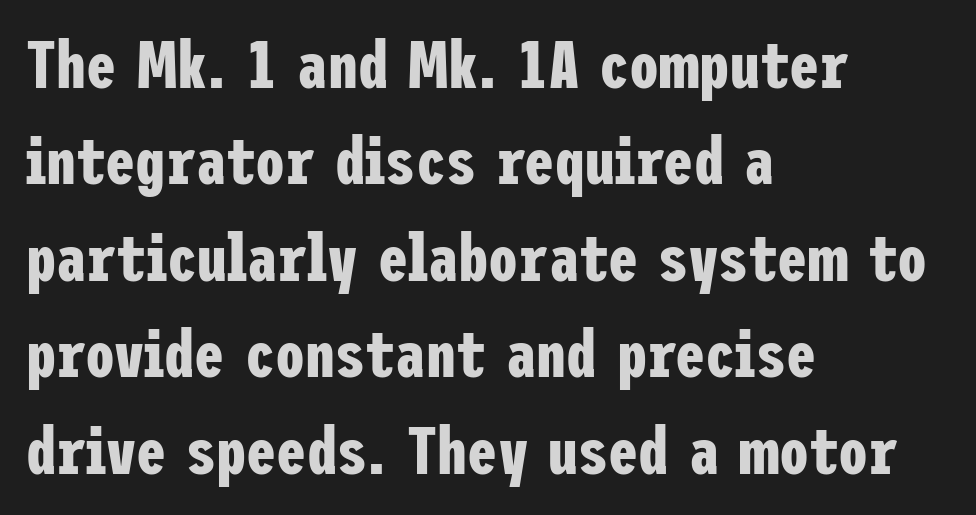
The type sits square on the baseline with zero lean. The strokes are fattened all the way to bold. What kind of face is this? One without serifs — a sans. No extra tracking has been applied to these lines. Horizontal alignment here is leftward, the default for most running prose. Letters rest on an invisible, unmarked baseline.
